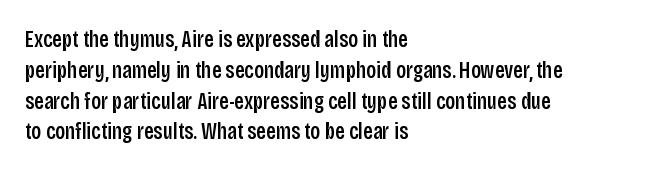
The glyphs are unaccompanied by any horizontal stroke below them. Quick note: not italic, upright. Each word holds together tightly as a unit, with standard inter-letter gaps. The paragraph shown leans on its left margin. Does the leading feel generous? No, just average.
